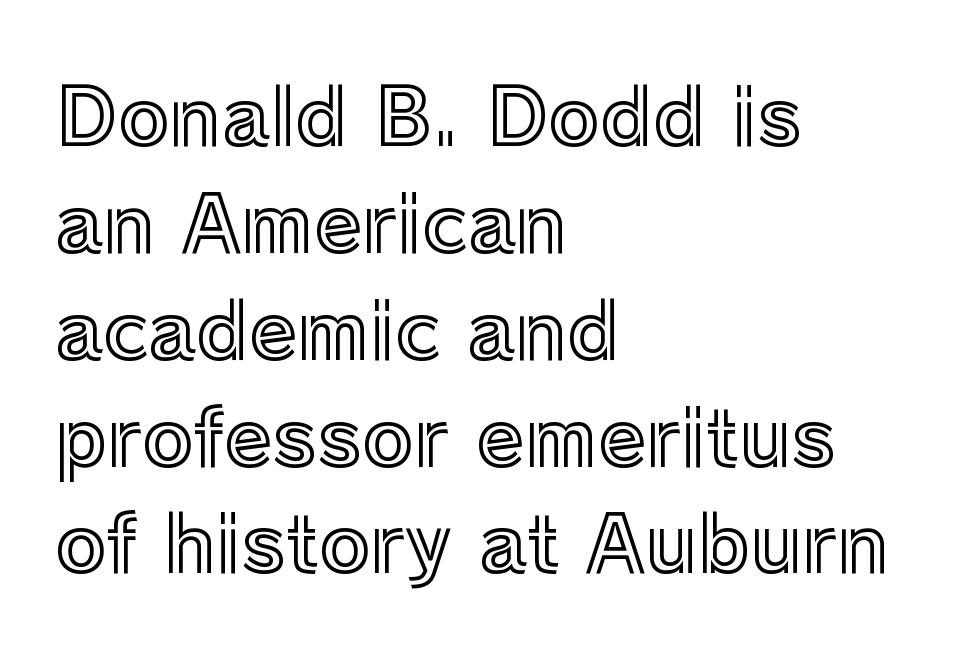
Q: Is the text italic (slanted)? A: No, it is upright.
Q: Is the text underlined? A: No.
Q: How is the paragraph aligned? A: Left-aligned.
Q: Is the spacing between letters normal or unusually wide? A: Normal.
Q: Is the spacing between lines tight, normal or loose? A: Normal.
Q: Width (condensed, normal, or wide)? A: Normal.
Q: x-height? A: Medium.
Q: Monospaced? A: No.
